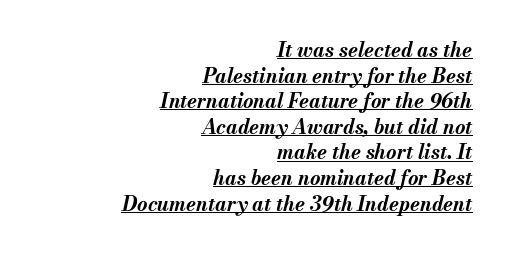
The image shows 20 px bold type, italic (leaning right); set right-aligned, normal line spacing (1.28x), normal letter spacing, underlined.
